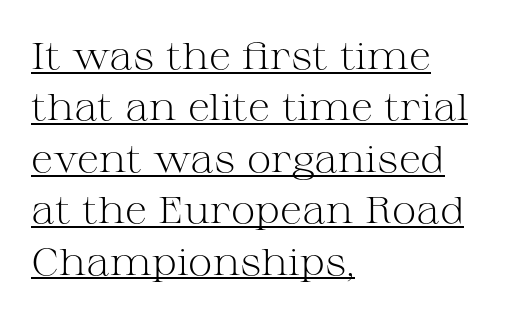
Q: Is the text bold? A: No.
Q: Is the text italic (slanted)? A: No, it is upright.
Q: Is the typeface a serif or a sans-serif typeface? A: Serif.
Q: Is the text underlined? A: Yes.
Q: How is the paragraph aligned? A: Left-aligned.
Q: Is the spacing between letters normal or unusually wide? A: Normal.
Q: Is the spacing between lines tight, normal or loose? A: Normal.
Q: Width (condensed, normal, or wide)? A: Wide.
Q: Stroke contrast? A: Medium.
Q: x-height? A: Medium.
Q: Monospaced? A: No.
